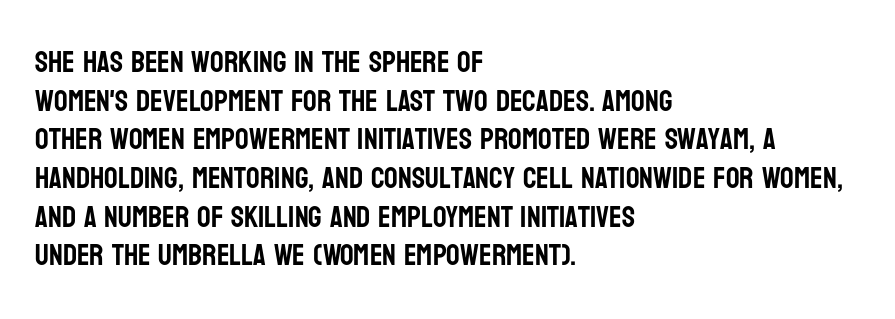
The image shows 30 px condensed sans-serif type, upright; set left-aligned, normal line spacing (1.29x), normal letter spacing, not underlined; low stroke contrast and a large x-height.
